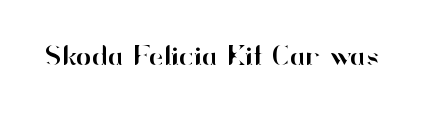
Q: Is the text italic (slanted)? A: No, it is upright.
Q: Is the typeface a serif or a sans-serif typeface? A: Sans-serif.
Q: Is the text underlined? A: No.
Q: Is the spacing between letters normal or unusually wide? A: Normal.
Q: Width (condensed, normal, or wide)? A: Normal.
Q: Stroke contrast? A: High.
Q: x-height? A: Small.
Q: Monospaced? A: No.
